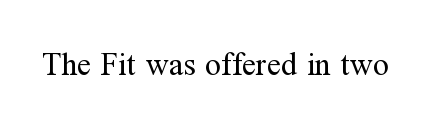
The image shows 32 px regular-weight serif type, upright; set normal letter spacing, not underlined; medium stroke contrast and a medium x-height.
